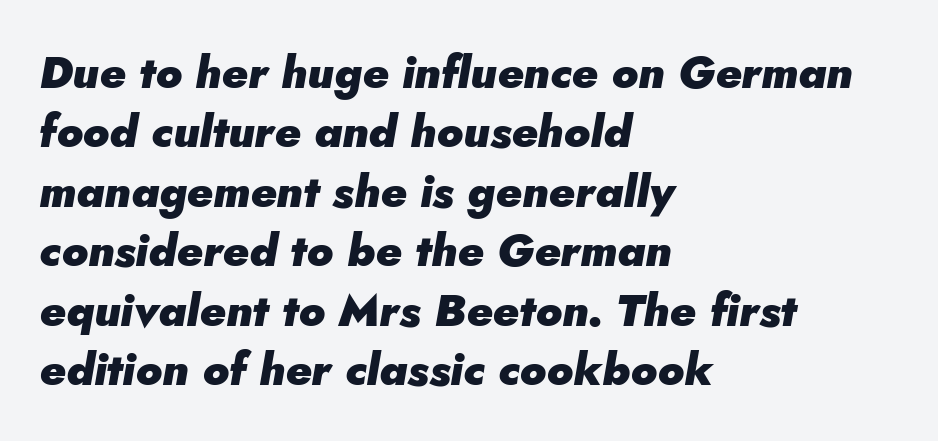
Q: Is the text bold? A: Yes.
Q: Is the text italic (slanted)? A: Yes, it leans right by about 5 degrees.
Q: Is the text underlined? A: No.
Q: How is the paragraph aligned? A: Left-aligned.
Q: Is the spacing between letters normal or unusually wide? A: Normal.
Q: Is the spacing between lines tight, normal or loose? A: Normal.
Q: Width (condensed, normal, or wide)? A: Normal.
Q: Stroke contrast? A: Low.
Q: x-height? A: Small.
Q: Monospaced? A: No.
